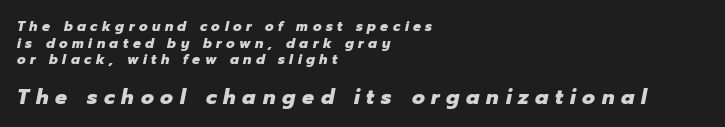
You'd pick this weight for a headline — it's a proper bold. Visually the block forms a straight wall on the left and a jagged coastline on the right. A typesetter would mark this as italic. The line texture is sparse and dotted thanks to wide tracking.
